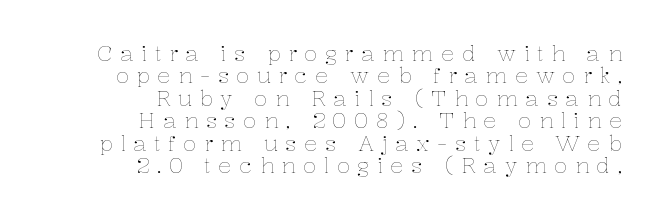
Q: Is the text bold? A: No.
Q: Is the text italic (slanted)? A: No, it is upright.
Q: Is the text underlined? A: No.
Q: How is the paragraph aligned? A: Right-aligned.
Q: Is the spacing between letters normal or unusually wide? A: Unusually wide.
Q: Is the spacing between lines tight, normal or loose? A: Tight.
